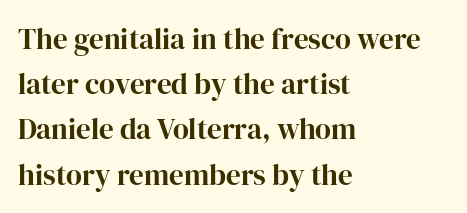
The image shows 29 px bold serif type, upright; set left-aligned, normal line spacing (1.56x), normal letter spacing, not underlined; high stroke contrast and a medium x-height.
